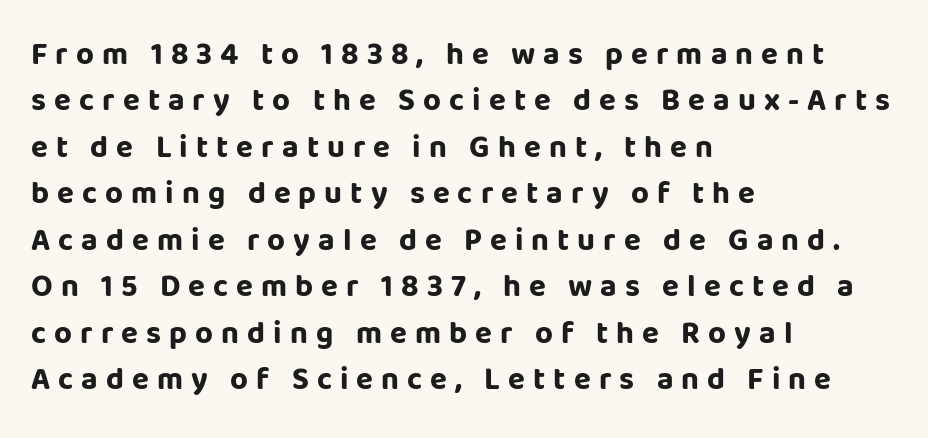
The image shows 31 px bold sans-serif type, upright; set left-aligned, normal line spacing (1.5x), unusually wide letter spacing (+0.26 em), not underlined; low stroke contrast and a large x-height.
